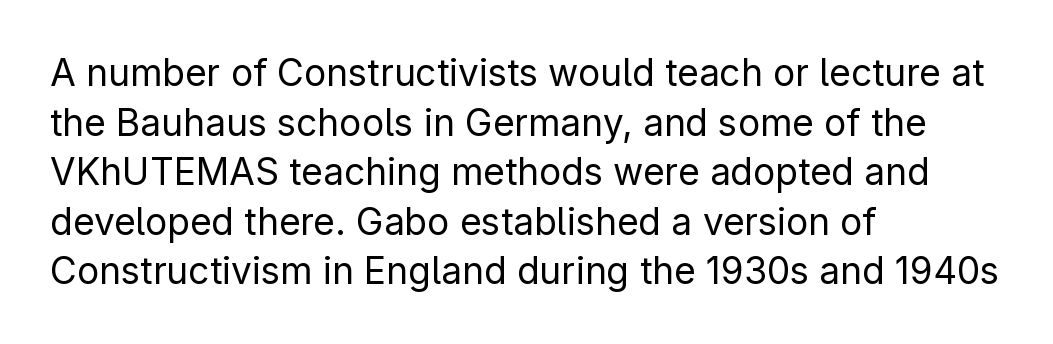
The image shows 37 px regular-weight sans-serif type, upright; set left-aligned, normal line spacing (1.34x), normal letter spacing, not underlined; low stroke contrast and a medium x-height.
